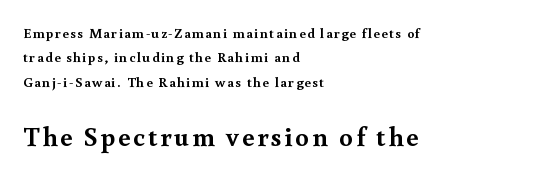
The image shows 27 px bold type, upright; set left-aligned, line spacing 1.75x, not underlined; the second (bottom) block is 1.93x larger.
